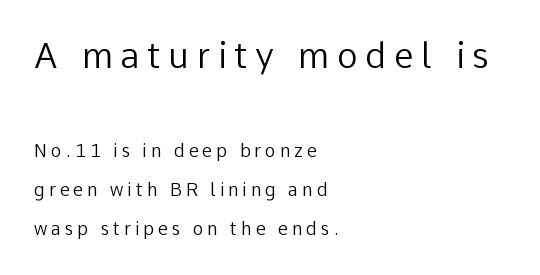
Does the type have serifs? No, each stem ends abruptly. The first block has been scaled up relative to the second. Posture: straight, roman, zero tilt. Varying glyph widths throughout — classic text-font behaviour. The foot of each line stays bare and open.
